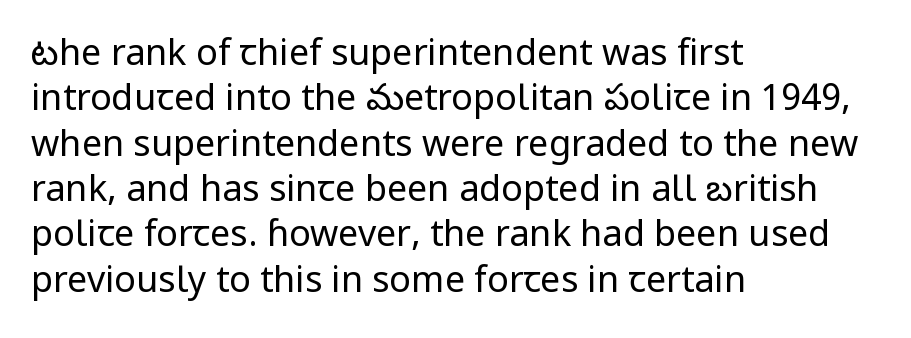
The image shows 36 px regular-weight sans-serif type, upright; set left-aligned, normal line spacing (1.26x), normal letter spacing, not underlined; low stroke contrast and a medium x-height.
